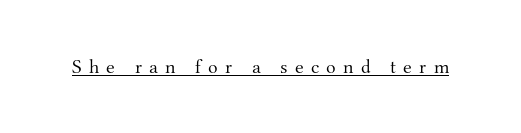
{"italic": "no", "bold": "no", "underline": "yes", "letter_spacing": "wide", "letter_spacing_em": 0.36, "glyph_px": 20}
